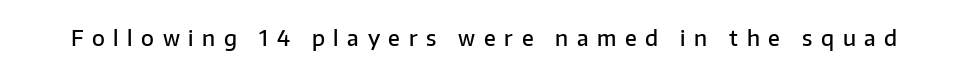
Q: Is the text bold? A: Semi-bold.
Q: Is the text italic (slanted)? A: No, it is upright.
Q: Is the text underlined? A: No.
Q: Is the spacing between letters normal or unusually wide? A: Unusually wide.
